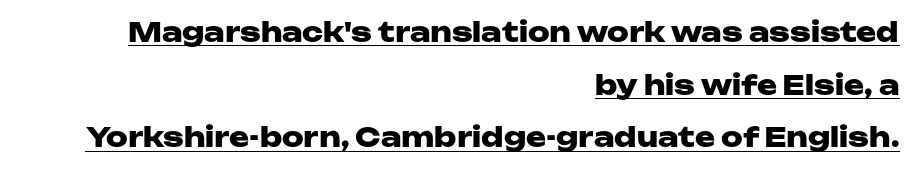
The image shows 27 px bold type, upright; set right-aligned, loose line spacing (1.95x), normal letter spacing, underlined.
